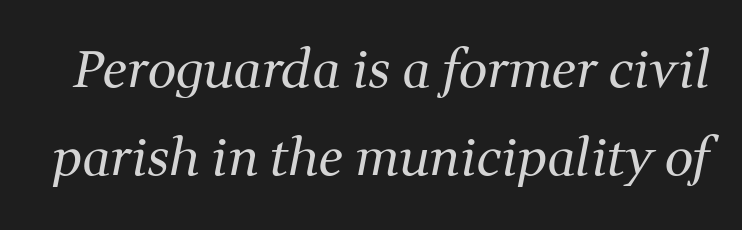
Character widths vary here, with narrow letters taking less room than wide ones. The tracking reads as untouched default to a designer's eye. You can tell from the footed stems that serif type was used. No heavy texture on the line: the type isn't bold. Glance below the letters and you will spot only blank space. This is oblique type, the kind used for emphasis or titles.
